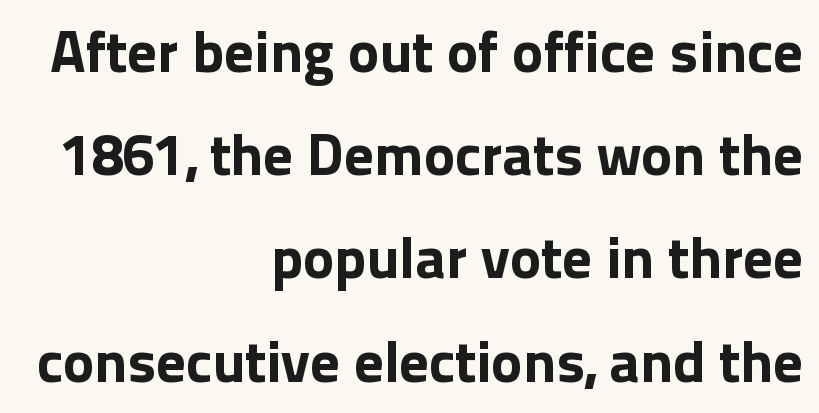
The image shows 59 px bold sans-serif type, upright; set right-aligned, line spacing 1.75x, normal letter spacing, not underlined; a medium x-height.
